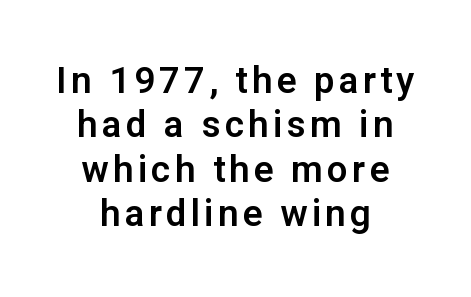
Q: Is the text italic (slanted)? A: No, it is upright.
Q: Is the typeface a serif or a sans-serif typeface? A: Sans-serif.
Q: Is the text underlined? A: No.
Q: How is the paragraph aligned? A: Centered.
Q: Width (condensed, normal, or wide)? A: Normal.
Q: Stroke contrast? A: Low.
Q: x-height? A: Medium.
Q: Monospaced? A: No.
